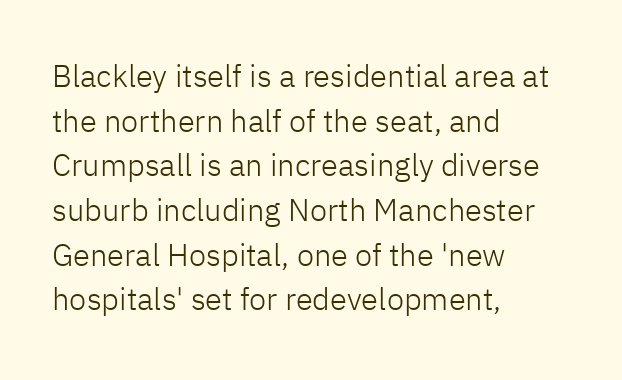
Q: Is the text bold? A: No.
Q: Is the text italic (slanted)? A: No, it is upright.
Q: Is the typeface a serif or a sans-serif typeface? A: Sans-serif.
Q: Is the text underlined? A: No.
Q: How is the paragraph aligned? A: Left-aligned.
Q: Is the spacing between letters normal or unusually wide? A: Normal.
Q: Is the spacing between lines tight, normal or loose? A: Normal.
Q: Width (condensed, normal, or wide)? A: Normal.
Q: Stroke contrast? A: Low.
Q: x-height? A: Medium.
Q: Monospaced? A: No.
